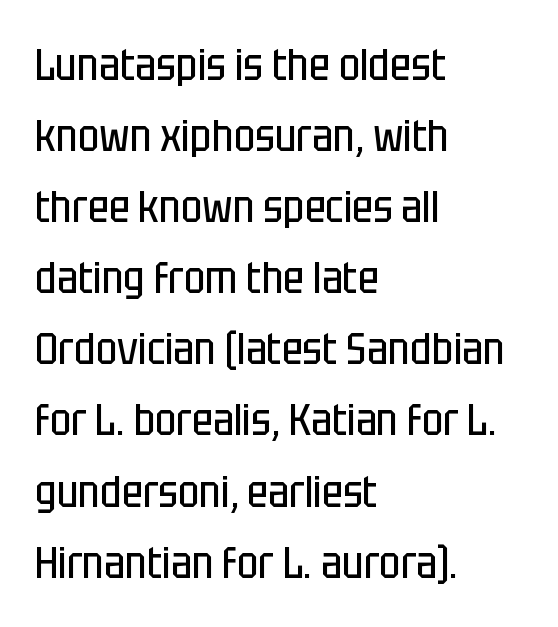
Q: Is the text bold? A: No.
Q: Is the text italic (slanted)? A: No, it is upright.
Q: Is the typeface a serif or a sans-serif typeface? A: Sans-serif.
Q: Is the text underlined? A: No.
Q: How is the paragraph aligned? A: Left-aligned.
Q: Is the spacing between letters normal or unusually wide? A: Normal.
Q: Is the spacing between lines tight, normal or loose? A: Normal.
Q: Width (condensed, normal, or wide)? A: Condensed.
Q: Stroke contrast? A: Low.
Q: x-height? A: Large.
Q: Monospaced? A: No.
